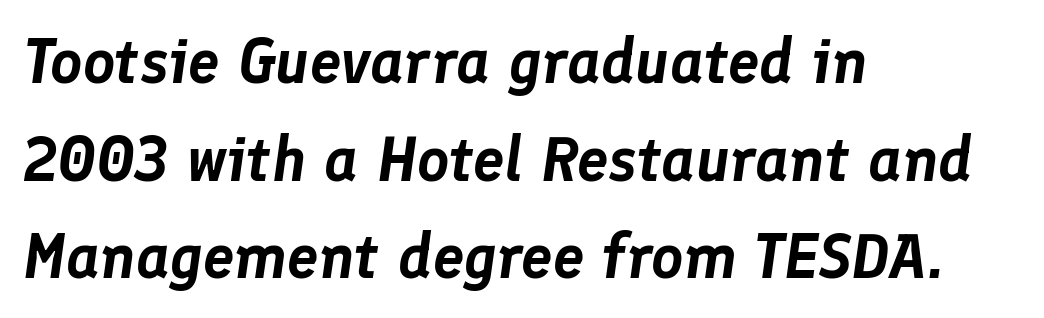
{"italic": "yes", "lean": "right", "slant_degrees": 8, "width": "normal", "stroke_contrast": "low", "x_height": "medium", "monospaced": "no", "underline": "no", "align": "left", "line_spacing": "normal", "line_spacing_ratio": 1.55, "letter_spacing": "normal", "letter_spacing_em": 0.0, "glyph_px": 63}
